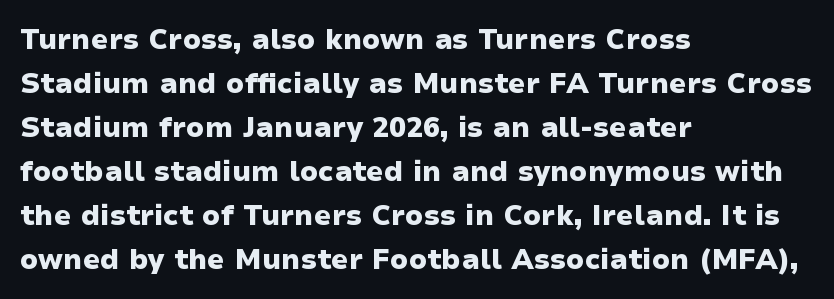
Nobody touched the tracking dial on this one. Note the varied advance widths — an 'i' is clearly narrower than an 'm'. Each new line begins a customary step beneath the previous one. Line starts are locked; line ends wander.
